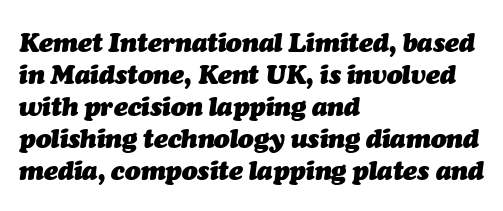
Italic: yes, the glyphs are oblique. A student would call this left alignment; a typographer would say flush left, rag right. What weight is shown? A full bold with thick strokes. The passage shown has conventional tracking throughout. Lines of text with bare space underneath.
